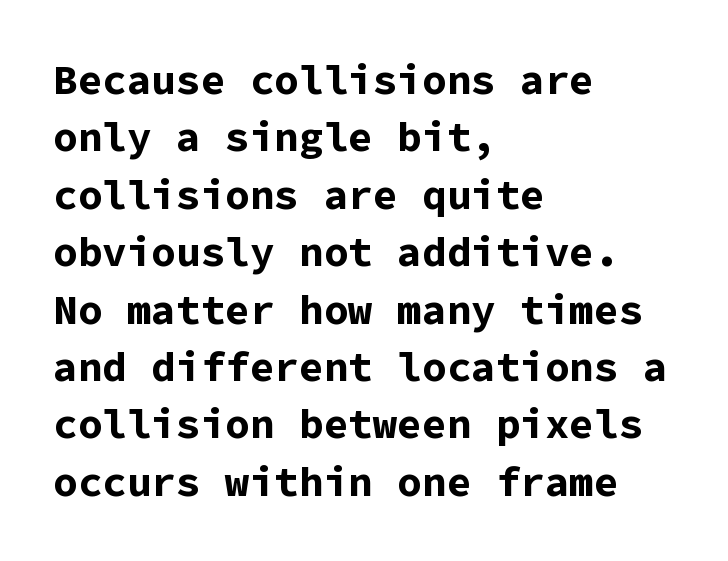
Every character sits straight up, as roman type does. Quick note: underline off. Observe the ordinary spacing: letters are neighbours, not strangers. The passage shown is typed in a monospace face where columns stay perfectly aligned.
